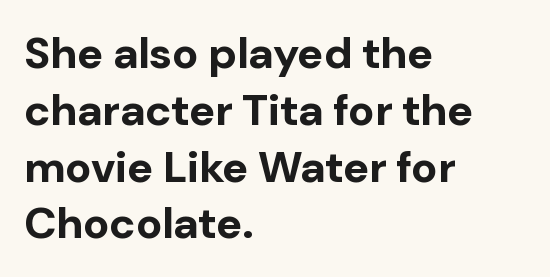
{"serif": "no", "italic": "no", "bold": "yes", "weight": "bold", "width": "normal", "stroke_contrast": "low", "x_height": "medium", "monospaced": "no", "underline": "no", "align": "left", "line_spacing": "normal", "line_spacing_ratio": 1.29, "letter_spacing": "normal", "letter_spacing_em": 0.0, "glyph_px": 44}
